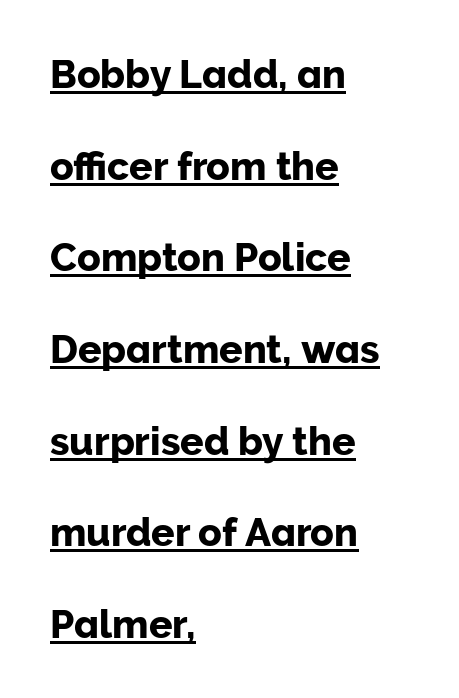
{"serif": "no", "italic": "no", "width": "normal", "stroke_contrast": "low", "x_height": "medium", "monospaced": "no", "underline": "yes", "align": "left", "line_spacing": "loose", "line_spacing_ratio": 2.35, "letter_spacing": "normal", "letter_spacing_em": 0.0, "glyph_px": 39}
